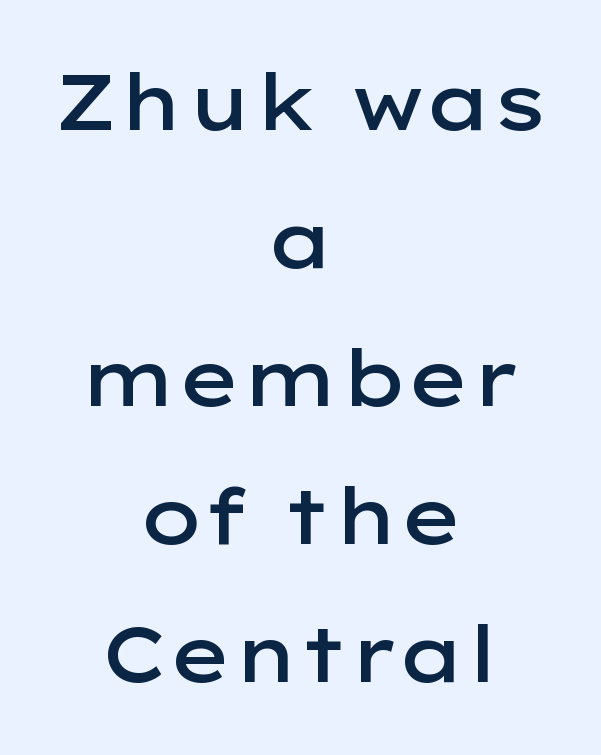
The image shows 78 px semibold, wide sans-serif type, upright; set centered, line spacing 1.77x, normal letter spacing, not underlined; low stroke contrast and a medium x-height.
